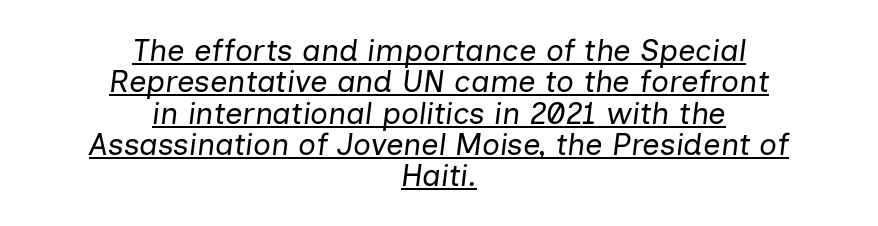
Q: Is the text bold? A: No.
Q: Is the text italic (slanted)? A: Yes, it leans right by about 7 degrees.
Q: Is the text underlined? A: Yes.
Q: How is the paragraph aligned? A: Centered.
Q: Is the spacing between letters normal or unusually wide? A: Normal.
Q: Is the spacing between lines tight, normal or loose? A: Tight.
Q: Width (condensed, normal, or wide)? A: Normal.
Q: Stroke contrast? A: Low.
Q: x-height? A: Medium.
Q: Monospaced? A: No.
